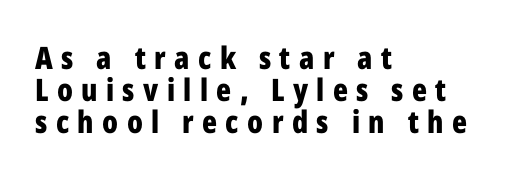
The image shows 31 px bold, condensed sans-serif type, upright; set left-aligned, tight line spacing (1.03x), unusually wide letter spacing (+0.27 em), not underlined; low stroke contrast and a medium x-height.
